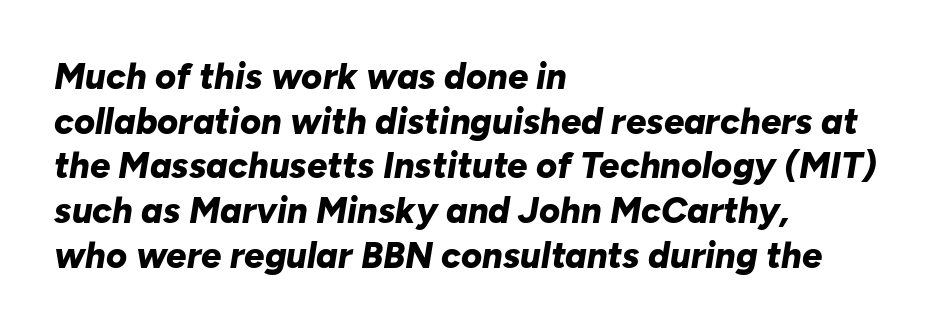
The image shows 36 px bold type, italic (leaning right); set left-aligned, line spacing 1.24x, normal letter spacing, not underlined; low stroke contrast and a medium x-height.
